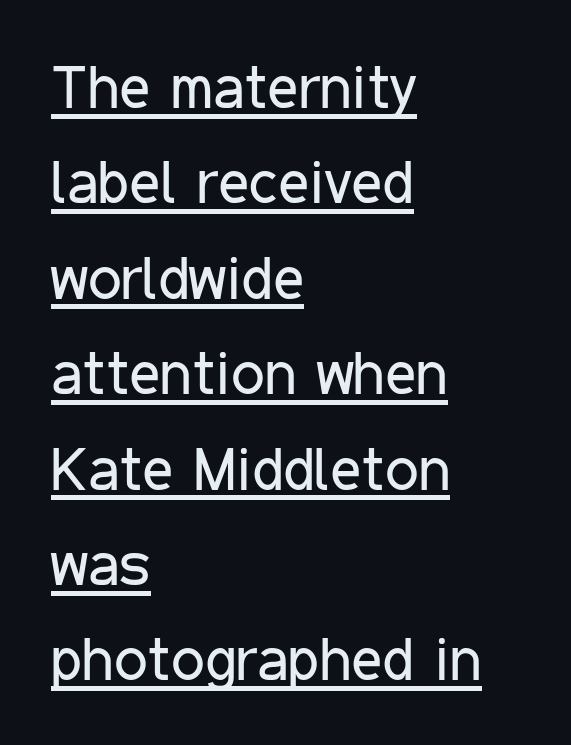
Glyph-to-glyph distance matches everyday printed text. The designer left line spacing at the default. The lettering holds an erect, upright posture throughout. All the whitespace from short lines collects on the right. Notice how a bar underscores the lettering throughout.
